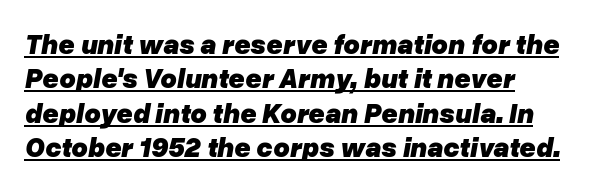
The image shows 28 px heavy type, italic (leaning right); set left-aligned, line spacing 1.23x, normal letter spacing, underlined; low stroke contrast and a medium x-height.
